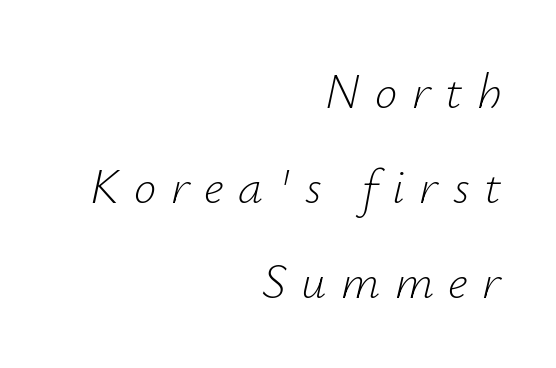
Q: Is the text bold? A: No.
Q: Is the text italic (slanted)? A: Yes, it leans right by about 12 degrees.
Q: Is the text underlined? A: No.
Q: How is the paragraph aligned? A: Right-aligned.
Q: Is the spacing between letters normal or unusually wide? A: Unusually wide.
Q: Is the spacing between lines tight, normal or loose? A: Loose.
Q: Width (condensed, normal, or wide)? A: Normal.
Q: Stroke contrast? A: Low.
Q: x-height? A: Small.
Q: Monospaced? A: No.
